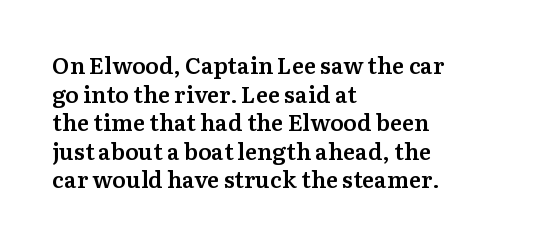
{"italic": "no", "bold": "semi", "underline": "no", "align": "left", "line_spacing_ratio": 1.24, "letter_spacing": "normal", "letter_spacing_em": 0.0, "glyph_px": 23}
